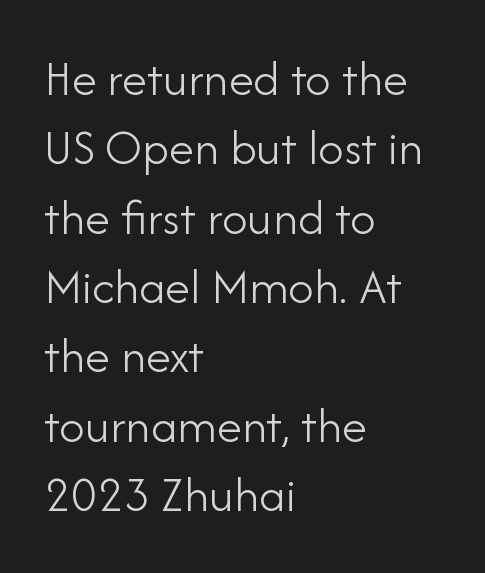
This reads as an unemphasized weight, regular at the heaviest. Descenders are the only things crossing below the line. The face used here is proportionally spaced, like ordinary book or web type. This rendering uses left alignment, leaving the right contour irregular. This is sans-serif lettering, the kind often seen on screens and signage.
